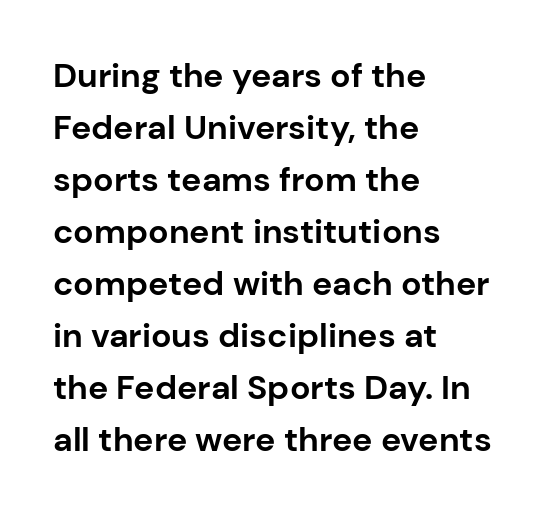
{"serif": "no", "italic": "no", "bold": "yes", "weight": "bold", "width": "normal", "stroke_contrast": "low", "x_height": "medium", "monospaced": "no", "underline": "no", "align": "left", "line_spacing": "normal", "line_spacing_ratio": 1.53, "letter_spacing": "normal", "letter_spacing_em": 0.0, "glyph_px": 34}
